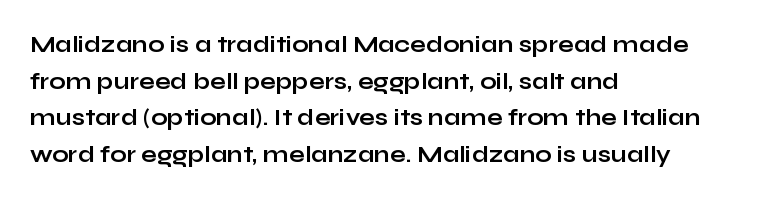
Q: Is the text bold? A: Yes.
Q: Is the text italic (slanted)? A: No, it is upright.
Q: Is the text underlined? A: No.
Q: How is the paragraph aligned? A: Left-aligned.
Q: Is the spacing between letters normal or unusually wide? A: Normal.
Q: Is the spacing between lines tight, normal or loose? A: Normal.
